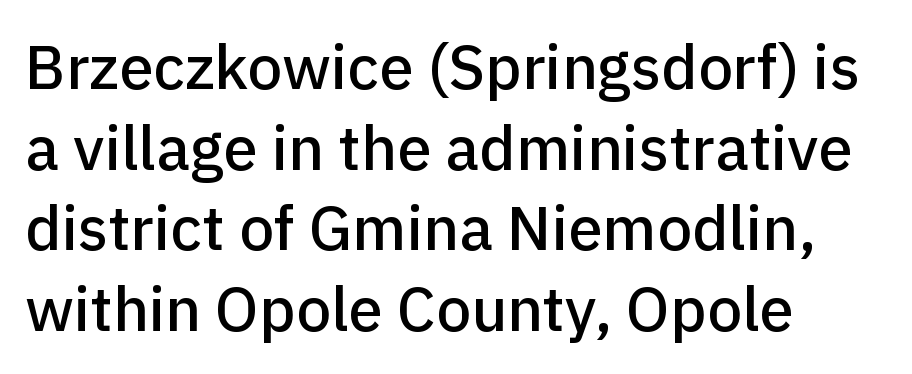
A typesetter would mark this as roman, not italic. The glyphs in this specimen are sans serif. Summary of vertical rhythm: regular, with standard interline spacing. A typesetter would call this proportional, since set widths differ per character.
